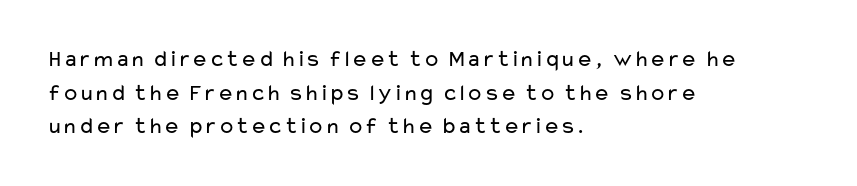
{"italic": "no", "bold": "no", "underline": "no", "align": "left", "line_spacing": "normal", "line_spacing_ratio": 1.46, "letter_spacing": "normal", "letter_spacing_em": 0.0, "glyph_px": 23}
